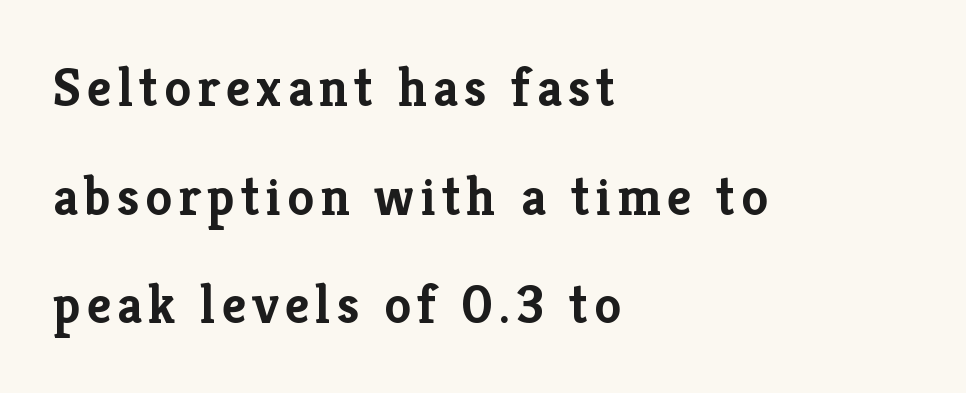
The image shows 54 px semibold serif type, upright; set left-aligned, loose line spacing (2.01x), not underlined; low stroke contrast and a medium x-height.
